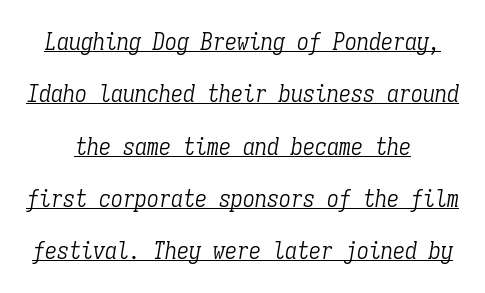
{"italic": "yes", "lean": "right", "slant_degrees": 9, "bold": "no", "underline": "yes", "align": "center", "line_spacing": "loose", "line_spacing_ratio": 2.18, "letter_spacing": "normal", "letter_spacing_em": 0.0, "glyph_px": 24}
